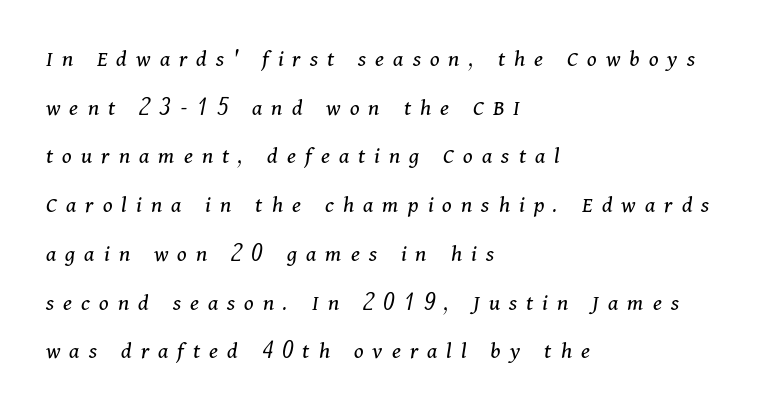
Each row of text sits above clean, open space. Slanted lettering throughout. Ink coverage per letter is moderate at most. This rendering uses left alignment, leaving the right contour irregular. The line-height multiplier appears high, well above default. How are the letters spaced? Widely, with obvious added tracking.
